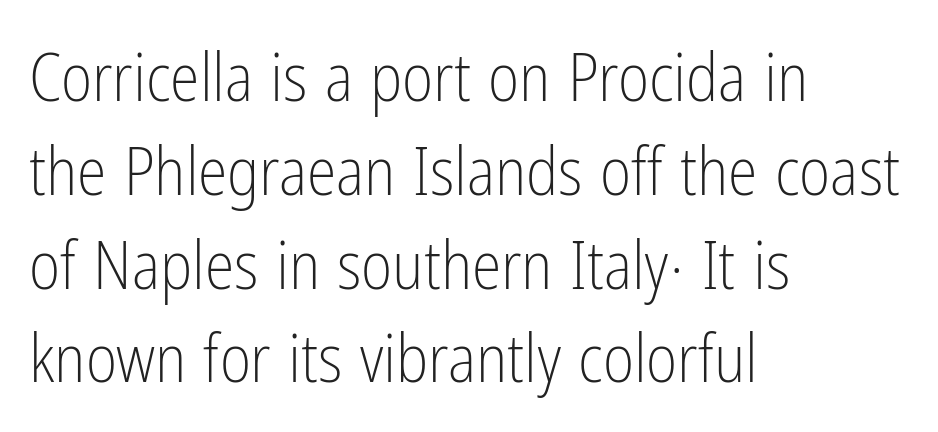
Q: Is the text bold? A: No.
Q: Is the text italic (slanted)? A: No, it is upright.
Q: Is the typeface a serif or a sans-serif typeface? A: Sans-serif.
Q: Is the text underlined? A: No.
Q: How is the paragraph aligned? A: Left-aligned.
Q: Is the spacing between letters normal or unusually wide? A: Normal.
Q: Is the spacing between lines tight, normal or loose? A: Normal.
Q: Width (condensed, normal, or wide)? A: Condensed.
Q: Stroke contrast? A: Low.
Q: x-height? A: Medium.
Q: Monospaced? A: No.
